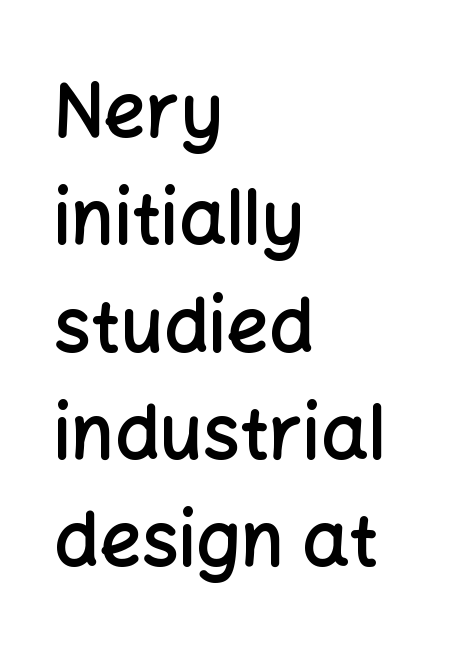
Layout note: lines flush left. Character widths vary here, with narrow letters taking less room than wide ones. I'd call this a sans setting — the letters go barefoot. The face used here is rendered with its standard letterfit. Normally led — the rows are evenly, conventionally spaced. Its strokes are somewhat broadened, the hallmark of semibold type.
